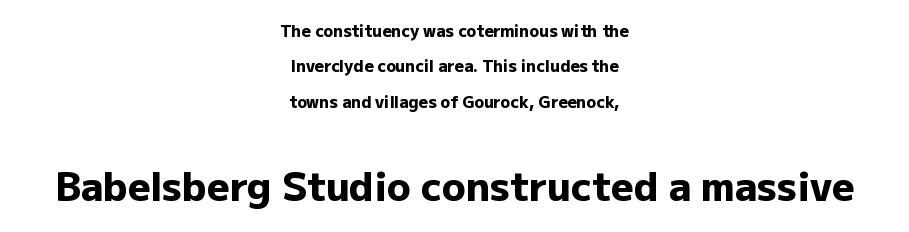
{"serif": "no", "italic": "no", "bold": "yes", "weight": "heavy", "width": "normal", "stroke_contrast": "low", "x_height": "medium", "monospaced": "no", "underline": "no", "align": "center", "line_spacing": "loose", "line_spacing_ratio": 2.21, "letter_spacing": "normal", "letter_spacing_em": 0.0, "larger_block": "second", "size_ratio": 2.44, "glyph_px": 39}
